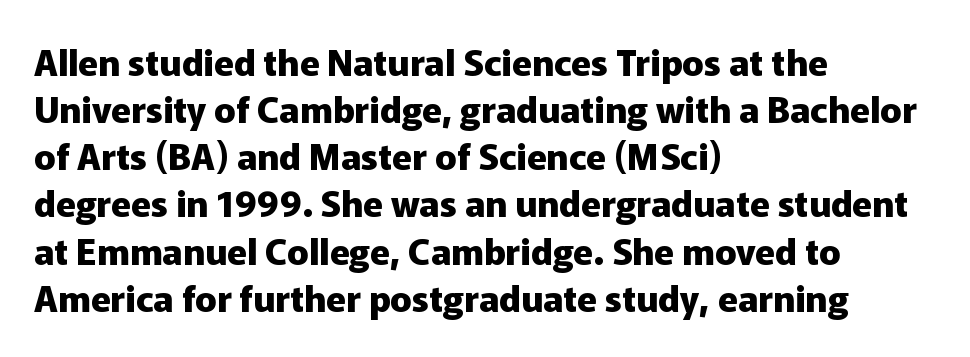
{"serif": "no", "italic": "no", "bold": "yes", "weight": "heavy", "width": "normal", "stroke_contrast": "low", "x_height": "medium", "monospaced": "no", "underline": "no", "align": "left", "line_spacing": "normal", "line_spacing_ratio": 1.31, "letter_spacing": "normal", "letter_spacing_em": 0.0, "glyph_px": 36}
